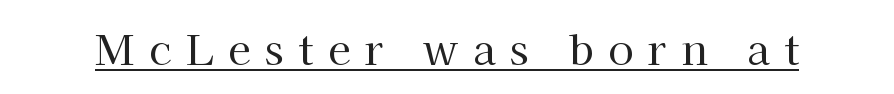
The weight would be labelled regular, book, light, or lighter still. The passage shown has open, widely tracked lettering throughout. Quick note: underline on. The lettering stays uniformly vertical, giving the passage a roman look. The designer went with a serif here, giving each stem small feet.
